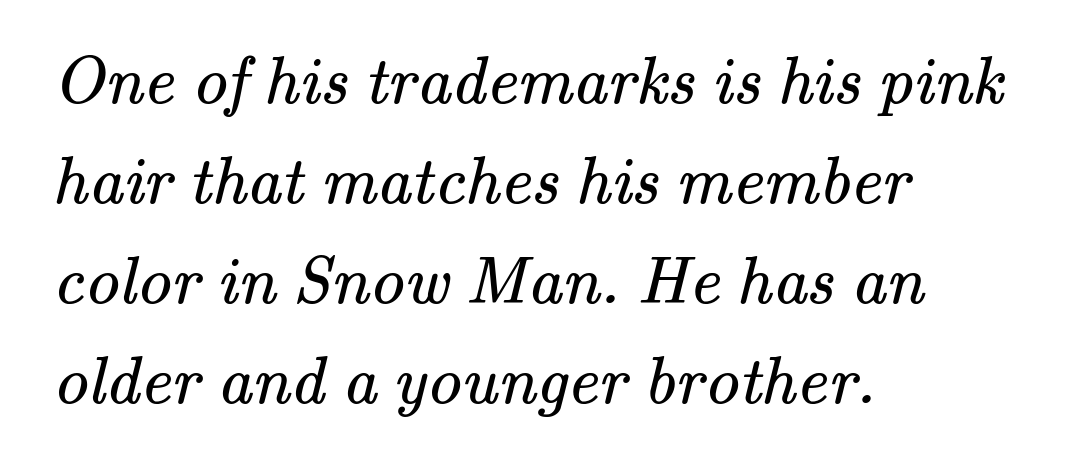
{"serif": "yes", "bold": "no", "weight": "regular", "width": "normal", "stroke_contrast": "medium", "x_height": "small", "monospaced": "no", "underline": "no", "align": "left", "line_spacing": "normal", "line_spacing_ratio": 1.47, "letter_spacing": "normal", "letter_spacing_em": 0.0, "glyph_px": 68}
